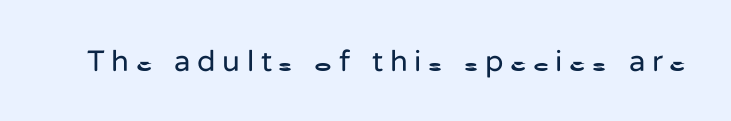
Designer's note — italics off, roman on. You could not count columns in this text — the font is proportionally spaced. This rendering employs a face without finishing strokes, i.e., a sans-serif. Heft: none added — not bold. Quick note: underline off.
